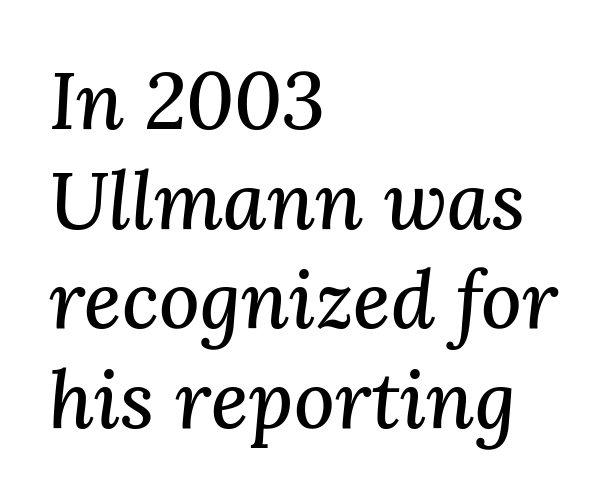
{"serif": "yes", "italic": "yes", "lean": "right", "slant_degrees": 3, "width": "normal", "stroke_contrast": "medium", "x_height": "medium", "monospaced": "no", "underline": "no", "align": "left", "line_spacing": "normal", "line_spacing_ratio": 1.26, "letter_spacing": "normal", "letter_spacing_em": 0.0, "glyph_px": 79}
